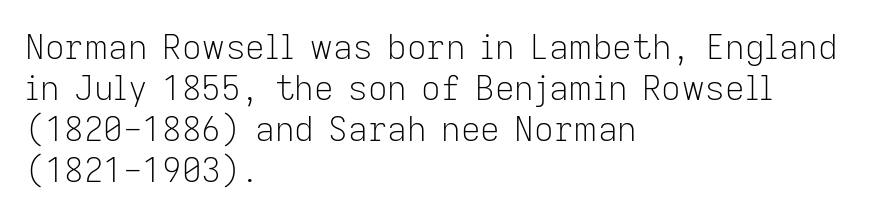
{"serif": "no", "italic": "no", "bold": "no", "weight": "light", "width": "normal", "stroke_contrast": "low", "x_height": "medium", "monospaced": "no", "underline": "no", "align": "left", "line_spacing_ratio": 1.21, "letter_spacing": "normal", "letter_spacing_em": 0.0, "glyph_px": 34}
